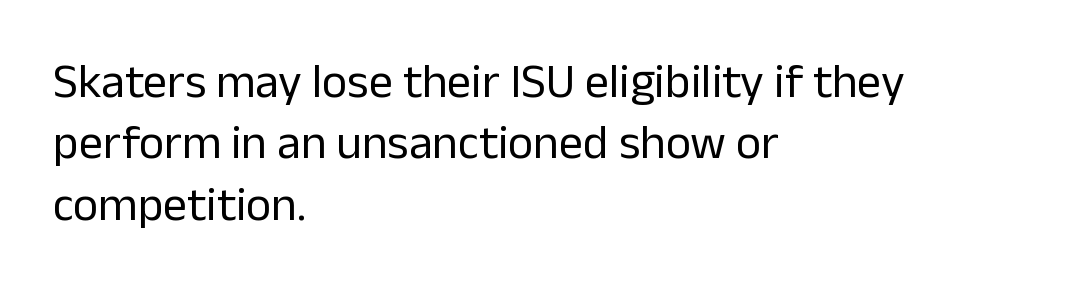
{"serif": "no", "italic": "no", "bold": "no", "weight": "regular", "width": "normal", "stroke_contrast": "low", "x_height": "medium", "monospaced": "no", "underline": "no", "align": "left", "line_spacing": "normal", "line_spacing_ratio": 1.28, "letter_spacing": "normal", "letter_spacing_em": 0.0, "glyph_px": 48}
